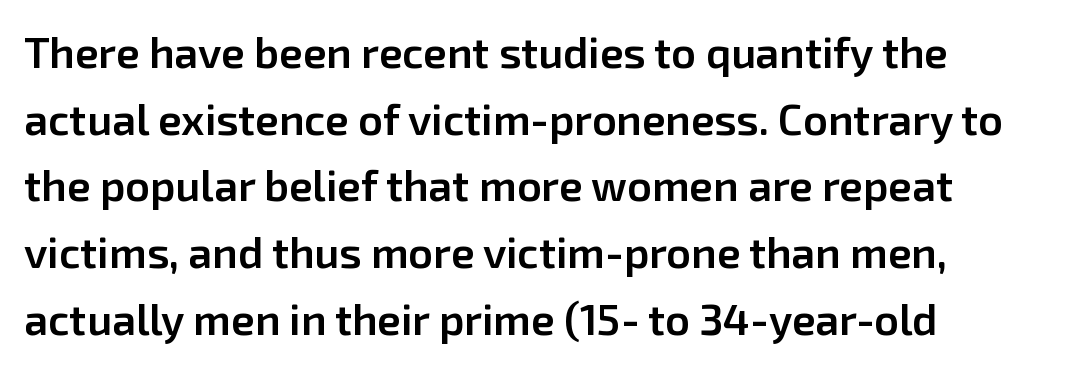
Q: Is the text bold? A: Semi-bold.
Q: Is the text italic (slanted)? A: No, it is upright.
Q: Is the typeface a serif or a sans-serif typeface? A: Sans-serif.
Q: Is the text underlined? A: No.
Q: How is the paragraph aligned? A: Left-aligned.
Q: Is the spacing between letters normal or unusually wide? A: Normal.
Q: Is the spacing between lines tight, normal or loose? A: Normal.
Q: Width (condensed, normal, or wide)? A: Normal.
Q: Stroke contrast? A: Low.
Q: x-height? A: Medium.
Q: Monospaced? A: No.
